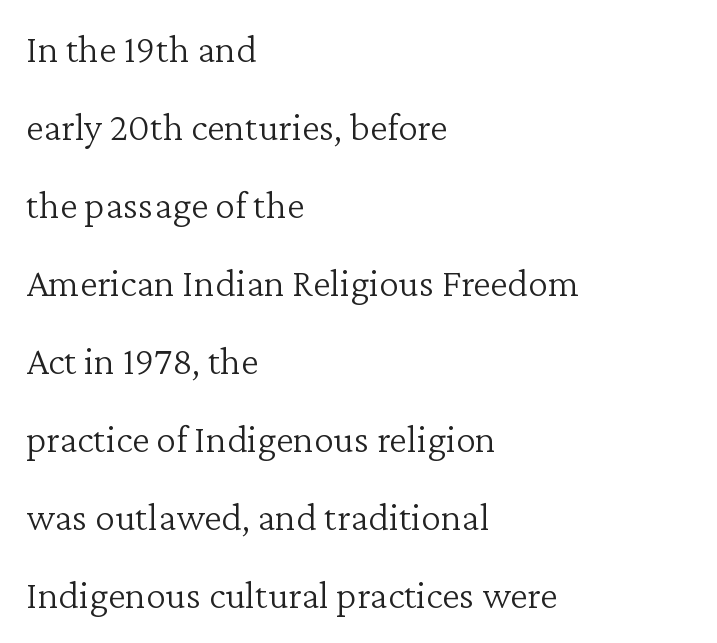
Q: Is the text bold? A: No.
Q: Is the text italic (slanted)? A: No, it is upright.
Q: Is the typeface a serif or a sans-serif typeface? A: Serif.
Q: Is the text underlined? A: No.
Q: How is the paragraph aligned? A: Left-aligned.
Q: Is the spacing between letters normal or unusually wide? A: Normal.
Q: Is the spacing between lines tight, normal or loose? A: Loose.
Q: Width (condensed, normal, or wide)? A: Normal.
Q: Stroke contrast? A: Low.
Q: x-height? A: Medium.
Q: Monospaced? A: No.
